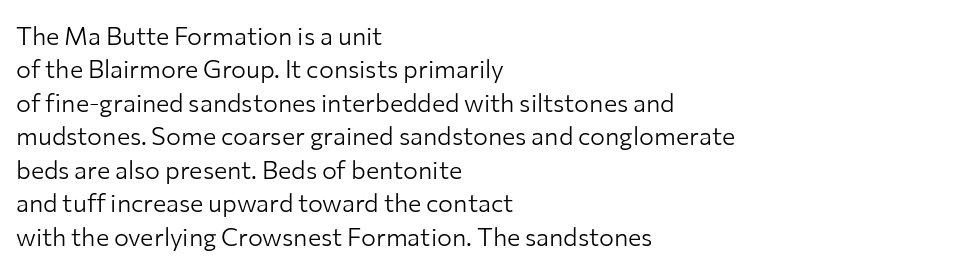
Notice how the stems are strictly vertical — no italics here. Clear beneath every line of the passage. Compared with typical paragraphs, the rows here are spaced about the same. The letters look calm and open, with moderate or lighter stems. Spacing between characters is what you'd get straight out of the box.
